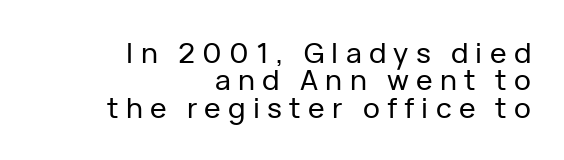
These lines stack with their right ends in a neat column. Classification — sans serif. The face used here is proportionally spaced, like ordinary book or web type. Horizontal bands of white between lines are thin slivers. The string is rendered with underlining switched off. The specimen reads as upright at a glance.
